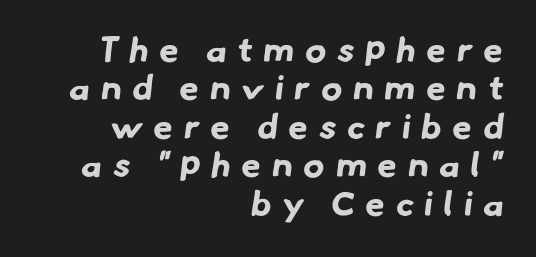
{"serif": "no", "bold": "yes", "weight": "bold", "width": "normal", "stroke_contrast": "low", "x_height": "small", "monospaced": "no", "underline": "no", "align": "right", "line_spacing": "tight", "line_spacing_ratio": 1.1, "letter_spacing": "wide", "letter_spacing_em": 0.31, "glyph_px": 35}
